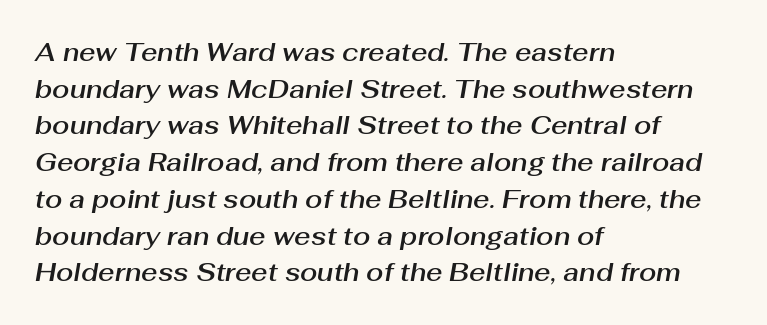
{"italic": "yes", "lean": "right", "slant_degrees": 10, "underline": "no", "align": "left", "line_spacing": "normal", "line_spacing_ratio": 1.47, "letter_spacing": "normal", "letter_spacing_em": 0.0, "glyph_px": 25}
